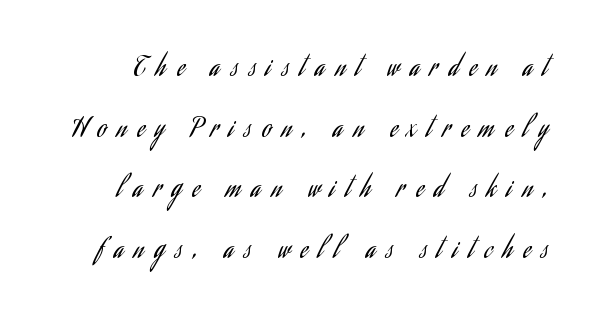
Q: Is the text bold? A: No.
Q: Is the text italic (slanted)? A: Yes.
Q: Is the text underlined? A: No.
Q: Is the spacing between letters normal or unusually wide? A: Unusually wide.
Q: Is the spacing between lines tight, normal or loose? A: Loose.
